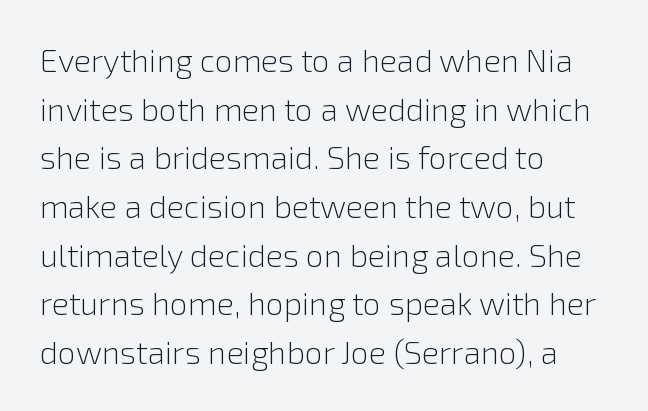
When letters stand straight like this, we call the style roman or upright. If you drew a ruler down the left edge, every line would touch it. Leading matches the norm, producing a regular column. The gap between lines stays unmarked. Compared with typical body copy, the letter spacing here is the same.
